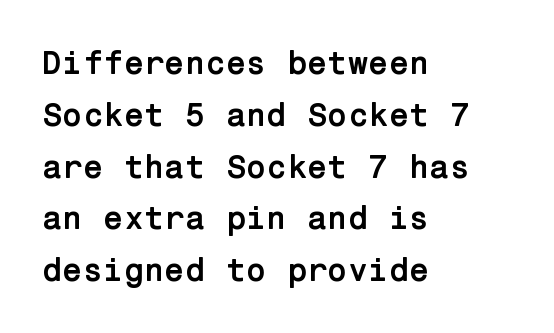
The image shows 33 px semibold sans-serif type, upright; set left-aligned, normal line spacing (1.57x), normal letter spacing, not underlined; low stroke contrast and a medium x-height.
